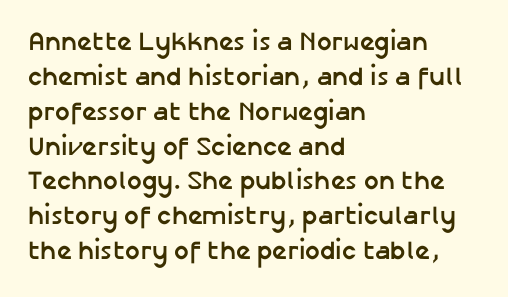
Q: Is the text bold? A: Yes.
Q: Is the text italic (slanted)? A: No, it is upright.
Q: Is the text underlined? A: No.
Q: How is the paragraph aligned? A: Left-aligned.
Q: Is the spacing between letters normal or unusually wide? A: Normal.
Q: Is the spacing between lines tight, normal or loose? A: Normal.
